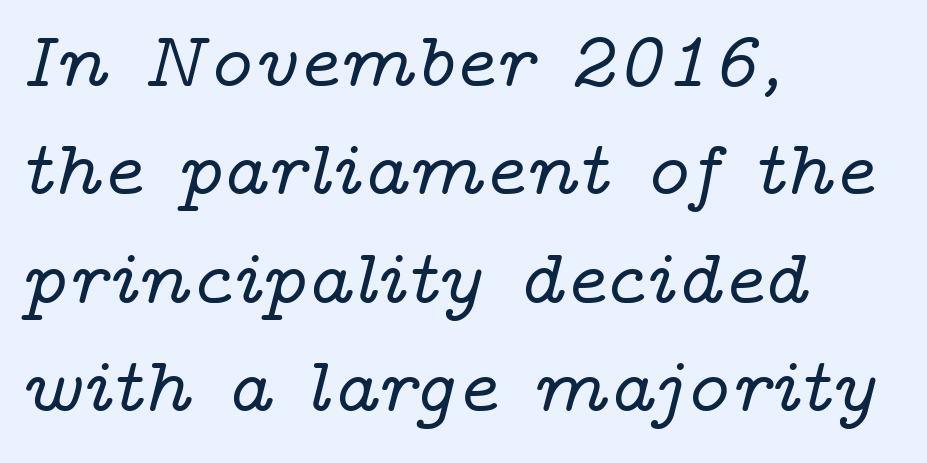
{"serif": "yes", "italic": "yes", "lean": "right", "slant_degrees": 14, "width": "wide", "stroke_contrast": "low", "x_height": "medium", "monospaced": "no", "underline": "no", "align": "left", "line_spacing": "normal", "line_spacing_ratio": 1.39, "letter_spacing": "normal", "letter_spacing_em": 0.0, "glyph_px": 78}
